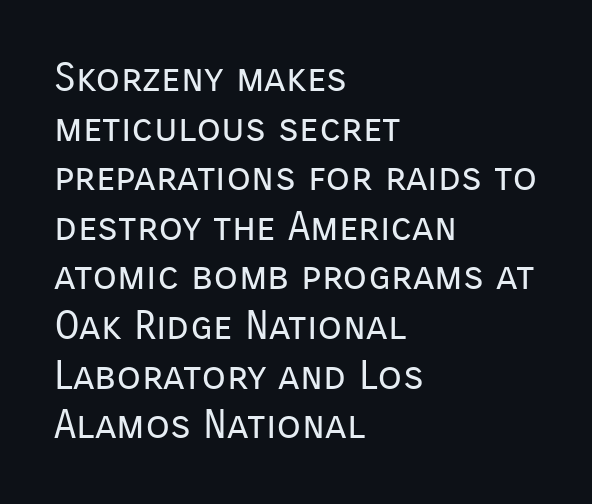
{"serif": "no", "italic": "no", "bold": "no", "weight": "regular", "width": "normal", "stroke_contrast": "low", "x_height": "medium", "monospaced": "no", "underline": "no", "align": "left", "line_spacing_ratio": 1.24, "letter_spacing": "normal", "letter_spacing_em": 0.0, "glyph_px": 40}
